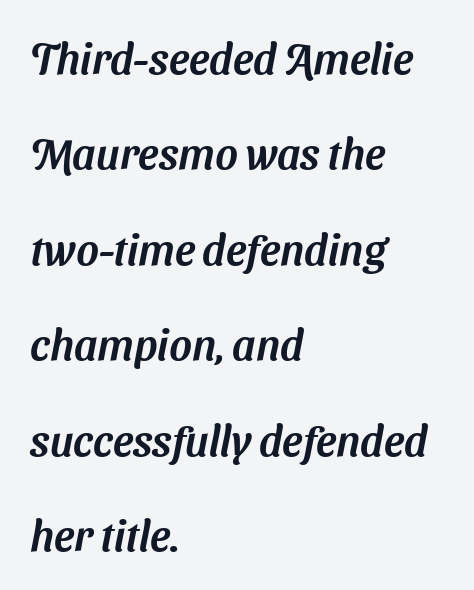
The image shows 43 px sans-serif type; set left-aligned, loose line spacing (2.22x), normal letter spacing, not underlined; medium stroke contrast and a medium x-height.
